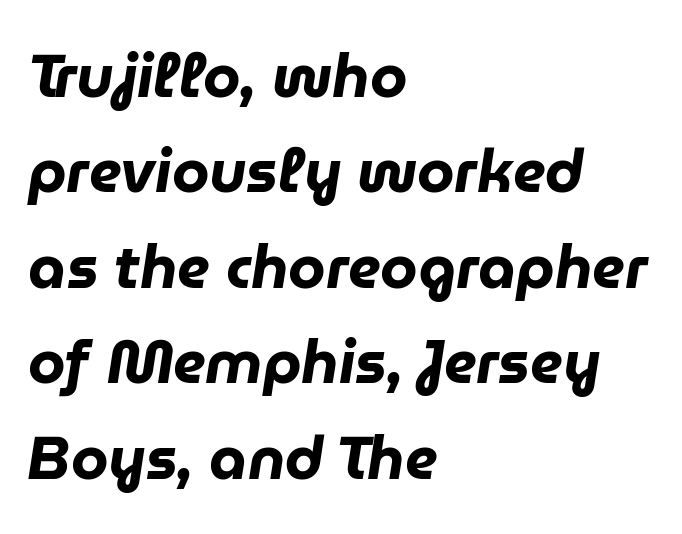
The paragraph has a hard left edge and a soft right edge. Only glyphs here, with clear space below each row. Line spacing here is normal. The axis of the letterforms is tilted away from vertical. This rendering leaves character spacing at its baseline value.
